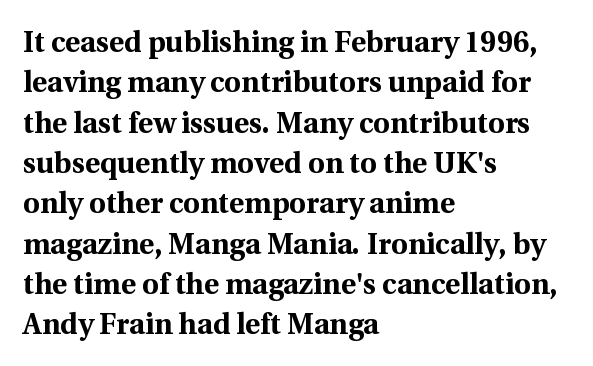
{"serif": "yes", "italic": "no", "bold": "yes", "weight": "bold", "width": "normal", "x_height": "medium", "monospaced": "no", "underline": "no", "align": "left", "line_spacing": "normal", "line_spacing_ratio": 1.39, "letter_spacing": "normal", "letter_spacing_em": 0.0, "glyph_px": 29}
